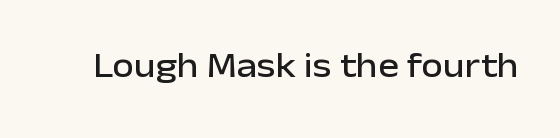
The image shows 35 px sans-serif type, upright; set normal letter spacing, not underlined; low stroke contrast and a medium x-height.
